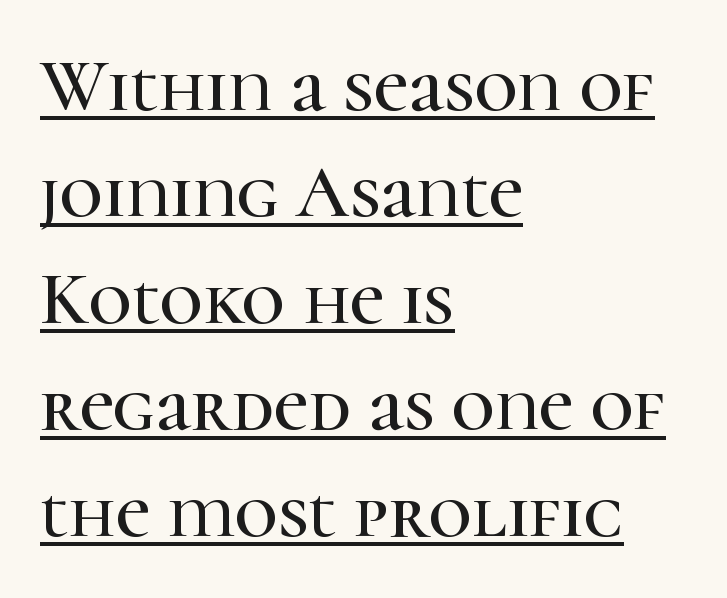
The image shows 75 px serif type, upright; set left-aligned, normal line spacing (1.42x), normal letter spacing, underlined; high stroke contrast and a medium x-height.
